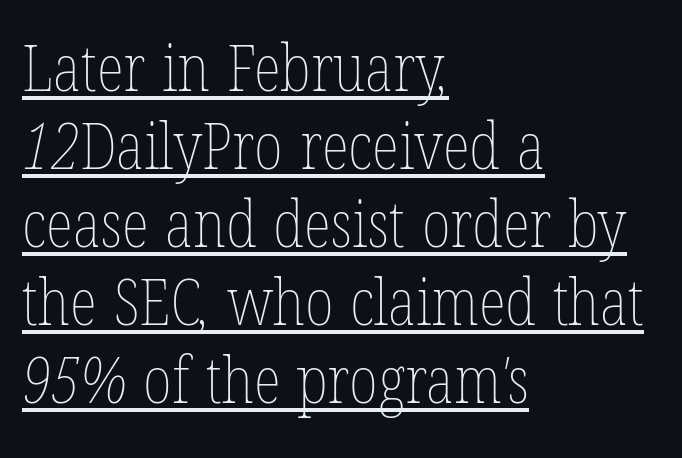
Stems here are at most as thick as an everyday book face. Notice how a bar underscores the lettering throughout. The tracking reads as untouched default to a designer's eye. This sample has the flowing, uneven cadence of proportional lettering. Typeset ragged right — the left edge is the straight one.
